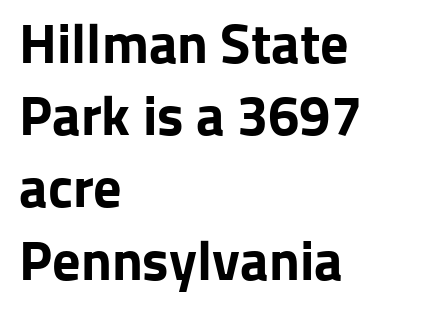
The image shows 56 px bold sans-serif type, upright; set left-aligned, normal line spacing (1.29x), normal letter spacing, not underlined; low stroke contrast and a medium x-height.
